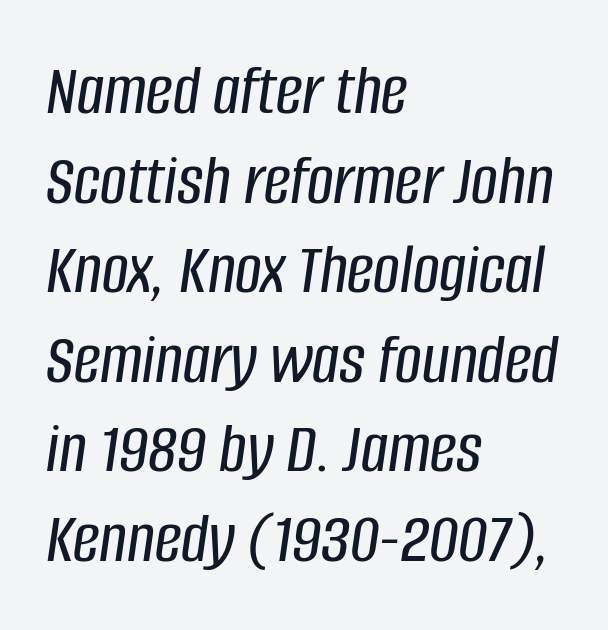
Q: Is the text italic (slanted)? A: Yes, it leans right by about 8 degrees.
Q: Is the text underlined? A: No.
Q: How is the paragraph aligned? A: Left-aligned.
Q: Is the spacing between letters normal or unusually wide? A: Normal.
Q: Width (condensed, normal, or wide)? A: Condensed.
Q: Stroke contrast? A: Low.
Q: x-height? A: Large.
Q: Monospaced? A: No.
